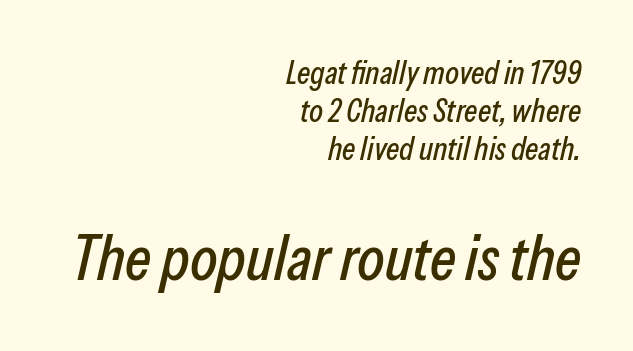
{"italic": "yes", "lean": "right", "slant_degrees": 13, "width": "condensed", "stroke_contrast": "low", "x_height": "medium", "monospaced": "no", "underline": "no", "align": "right", "line_spacing_ratio": 1.19, "letter_spacing": "normal", "letter_spacing_em": 0.0, "larger_block": "second", "size_ratio": 1.97, "glyph_px": 63}
